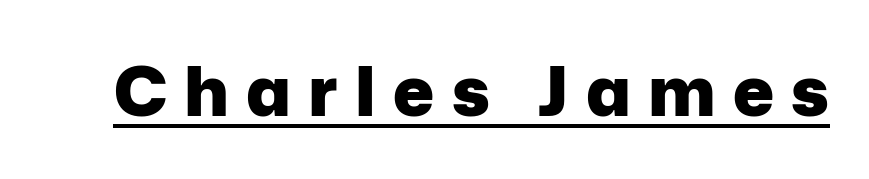
{"serif": "no", "italic": "no", "bold": "yes", "weight": "heavy", "width": "normal", "stroke_contrast": "low", "x_height": "medium", "monospaced": "no", "underline": "yes", "letter_spacing": "wide", "letter_spacing_em": 0.25, "glyph_px": 69}
